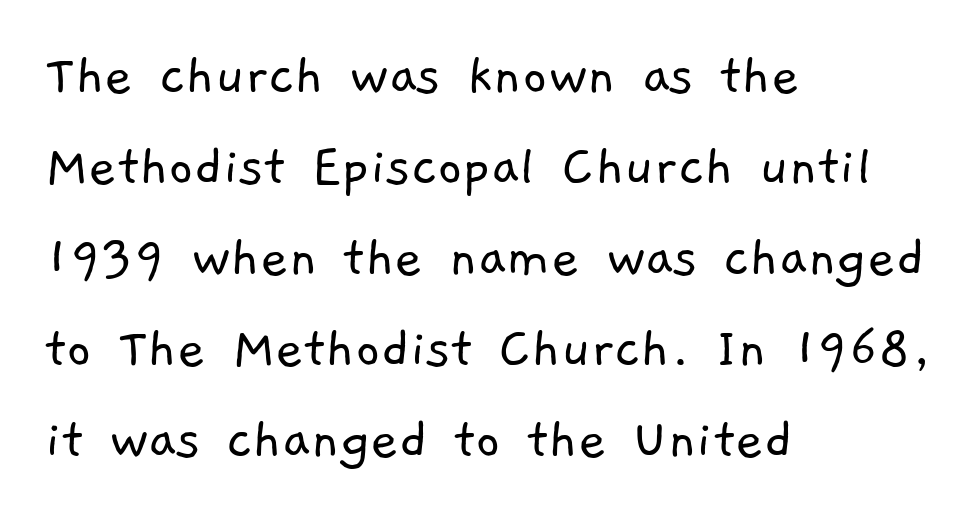
Q: Is the text bold? A: No.
Q: Is the typeface a serif or a sans-serif typeface? A: Sans-serif.
Q: Is the text underlined? A: No.
Q: How is the paragraph aligned? A: Left-aligned.
Q: Is the spacing between letters normal or unusually wide? A: Normal.
Q: Is the spacing between lines tight, normal or loose? A: Normal.
Q: Width (condensed, normal, or wide)? A: Normal.
Q: Stroke contrast? A: Low.
Q: x-height? A: Medium.
Q: Monospaced? A: No.
